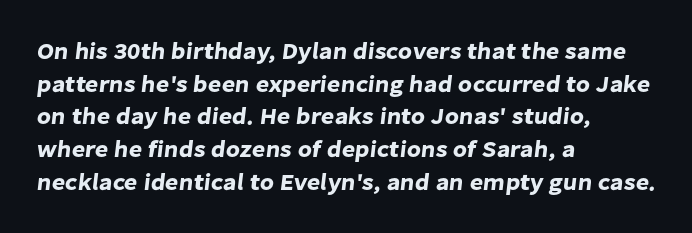
Q: Is the text underlined? A: No.
Q: How is the paragraph aligned? A: Left-aligned.
Q: Is the spacing between letters normal or unusually wide? A: Normal.
Q: Is the spacing between lines tight, normal or loose? A: Normal.
